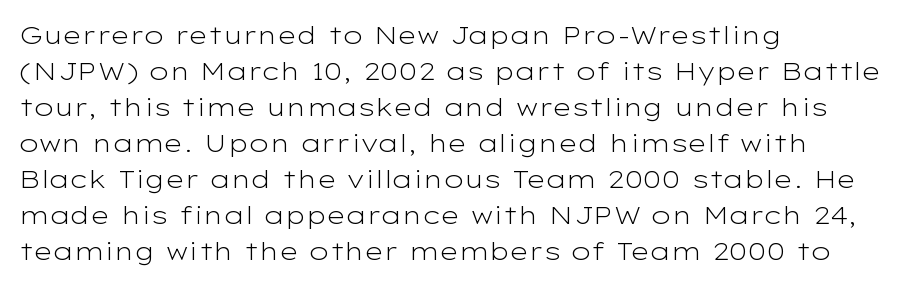
The rendering anchors every line to the left-hand side. Words appear dense and cohesive because spacing is normal. Does the leading feel generous? No, just average. A quiet, ordinary-to-light weight characterises the typeface.
